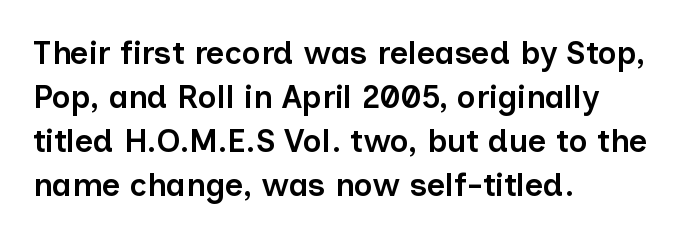
Q: Is the text bold? A: Semi-bold.
Q: Is the text italic (slanted)? A: No, it is upright.
Q: Is the typeface a serif or a sans-serif typeface? A: Sans-serif.
Q: Is the text underlined? A: No.
Q: How is the paragraph aligned? A: Left-aligned.
Q: Is the spacing between letters normal or unusually wide? A: Normal.
Q: Is the spacing between lines tight, normal or loose? A: Normal.
Q: Width (condensed, normal, or wide)? A: Normal.
Q: Stroke contrast? A: Low.
Q: x-height? A: Medium.
Q: Monospaced? A: No.
